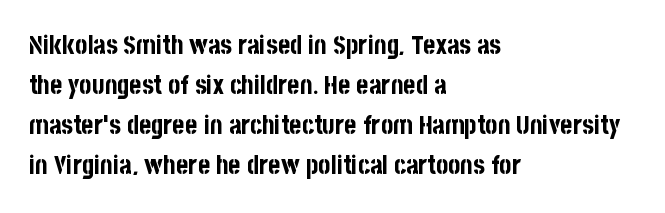
The image shows 26 px bold type, upright; set left-aligned, normal line spacing (1.54x), normal letter spacing, not underlined.
